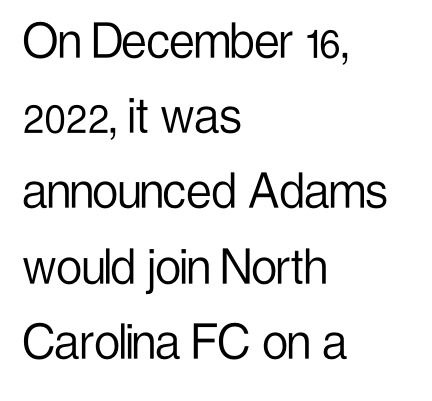
The gaps between neighbouring characters are ordinary and unremarkable. The glyphs in this specimen are sans serif. Think standard paragraph weight, or any step lighter than that. Bare-footed words on every line. Interline gaps are of average width in this sample.
